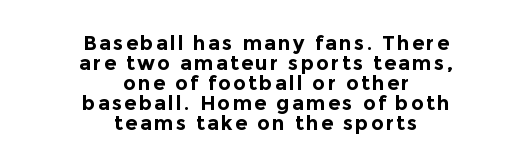
The letters stand upright; this is a roman face. Type without underlining. Does the copy run flush right? No — it is centered line by line. These words are printed bold, with thick strokes throughout. Students, observe: this is what under-led, compact text looks like.
